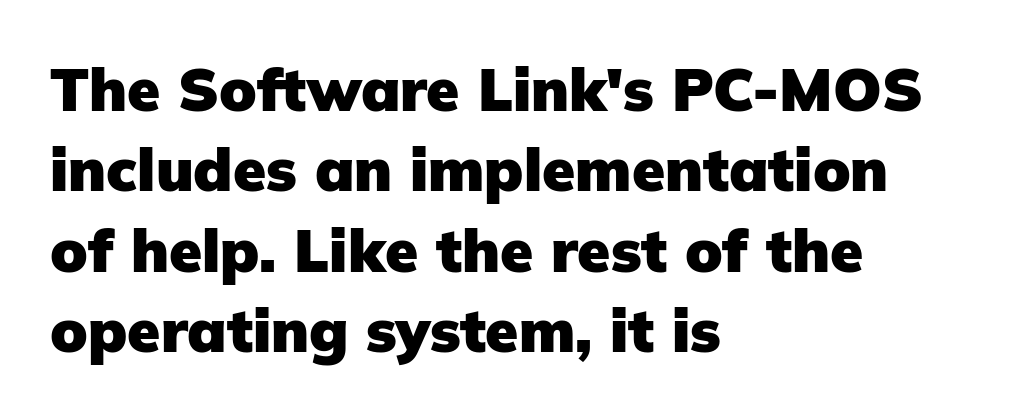
{"serif": "no", "italic": "no", "bold": "yes", "weight": "heavy", "width": "normal", "stroke_contrast": "low", "x_height": "medium", "monospaced": "no", "underline": "no", "align": "left", "line_spacing": "normal", "line_spacing_ratio": 1.34, "letter_spacing": "normal", "letter_spacing_em": 0.0, "glyph_px": 60}
